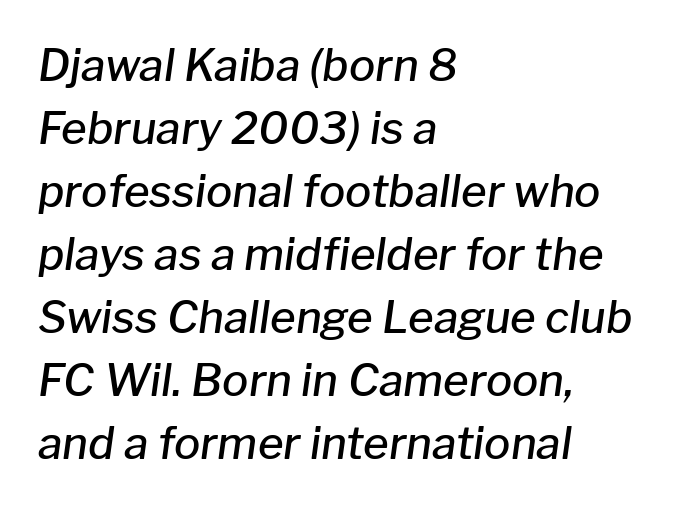
Q: Is the text bold? A: Semi-bold.
Q: Is the text italic (slanted)? A: Yes, it leans right by about 8 degrees.
Q: Is the text underlined? A: No.
Q: How is the paragraph aligned? A: Left-aligned.
Q: Is the spacing between letters normal or unusually wide? A: Normal.
Q: Is the spacing between lines tight, normal or loose? A: Normal.
Q: Width (condensed, normal, or wide)? A: Normal.
Q: Stroke contrast? A: Low.
Q: x-height? A: Medium.
Q: Monospaced? A: No.
